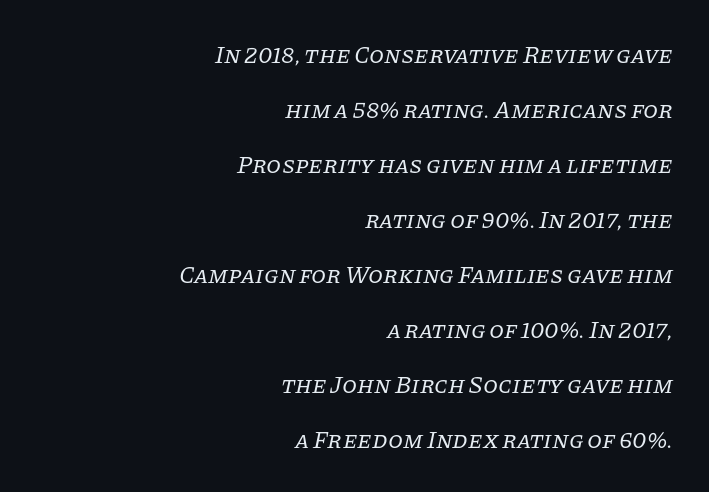
The typography opts for an oblique posture over an upright one. Only glyphs here, with clear space below each row. Characters follow at the spacing the type designer built in. Leading: increased. Stem width sits at or under what a default text font uses. These lines stack with their right ends in a neat column.
